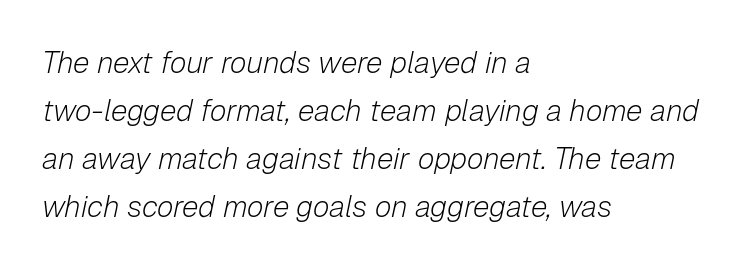
A bare baseline throughout the passage. The rendering uses natural spacing where letterforms have individual widths. The letterforms sit at book weight or below. If you measured baseline to baseline, you'd find a middling distance. A classic flush-left, rag-right setting is used for this passage.
